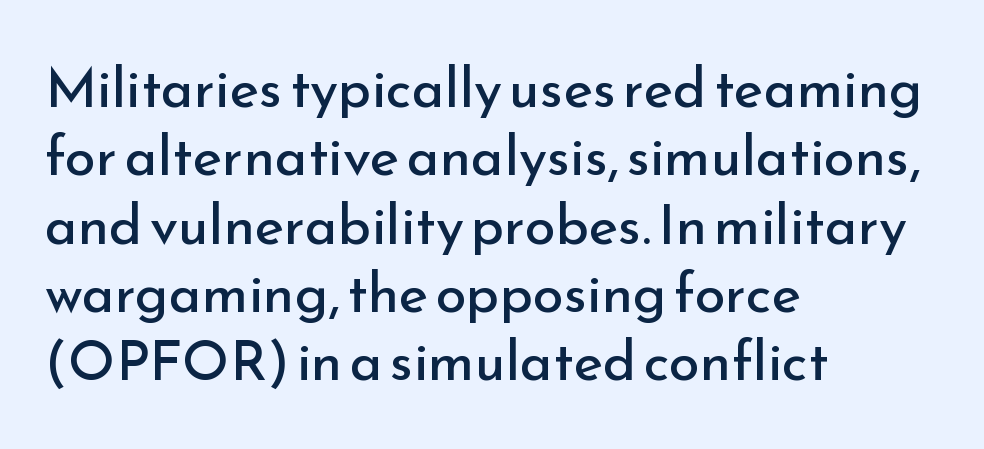
Is this a sans? Yes — the strokes have no serifs. Style check: upright. The strokes are not fattened; the text isn't bold. Honestly, the letter spacing is just normal — you wouldn't notice it.
